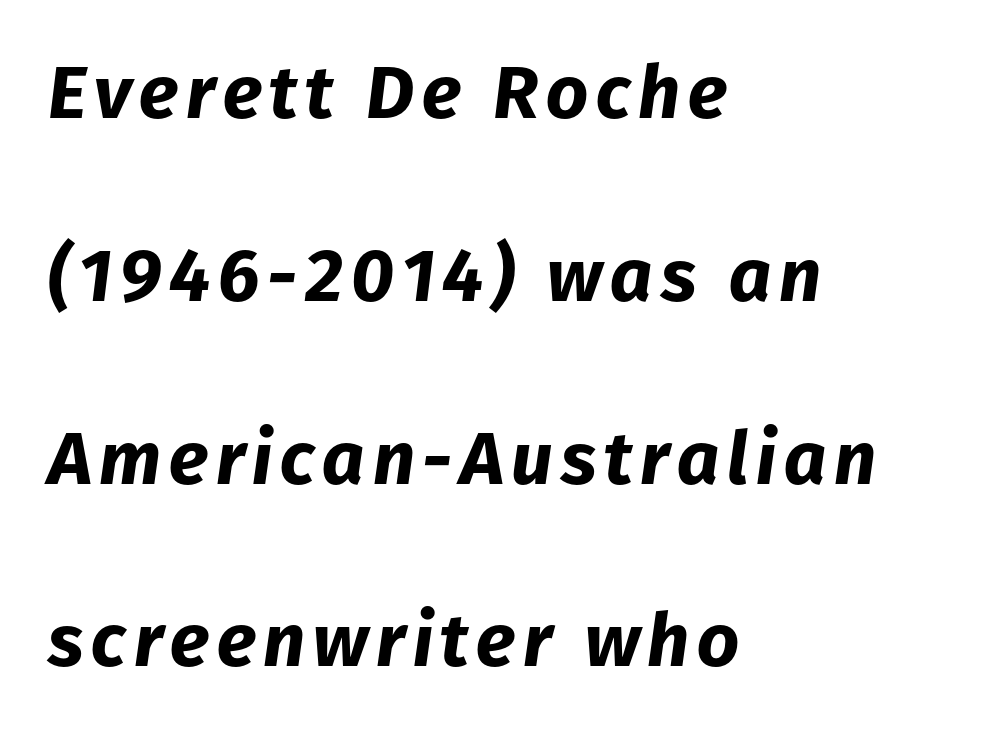
Q: Is the text bold? A: Yes.
Q: Is the text italic (slanted)? A: Yes, it leans right by about 8 degrees.
Q: Is the text underlined? A: No.
Q: How is the paragraph aligned? A: Left-aligned.
Q: Is the spacing between lines tight, normal or loose? A: Loose.
Q: Width (condensed, normal, or wide)? A: Normal.
Q: Stroke contrast? A: Low.
Q: x-height? A: Medium.
Q: Monospaced? A: No.
